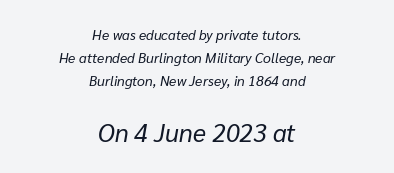
Q: Is the text bold? A: No.
Q: Is the text italic (slanted)? A: Yes, it leans right by about 10 degrees.
Q: Is the text underlined? A: No.
Q: How is the paragraph aligned? A: Centered.
Q: Is the spacing between letters normal or unusually wide? A: Normal.
Q: Is the spacing between lines tight, normal or loose? A: Normal.
Q: Which block of text is set in a larger size, the first (top) or the second (bottom)? A: The second (bottom) one.
